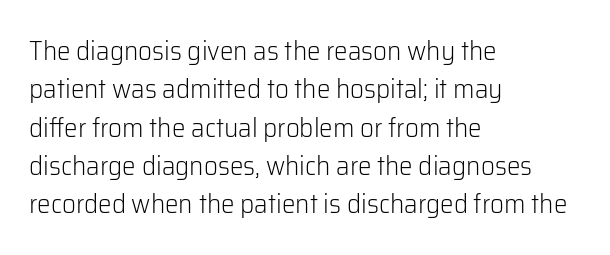
The image shows 27 px text type, upright; set left-aligned, normal line spacing (1.42x), normal letter spacing, not underlined.
